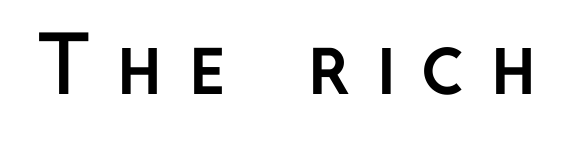
The image shows 77 px semibold sans-serif type, upright; set unusually wide letter spacing (+0.32 em), not underlined; low stroke contrast and a medium x-height.
